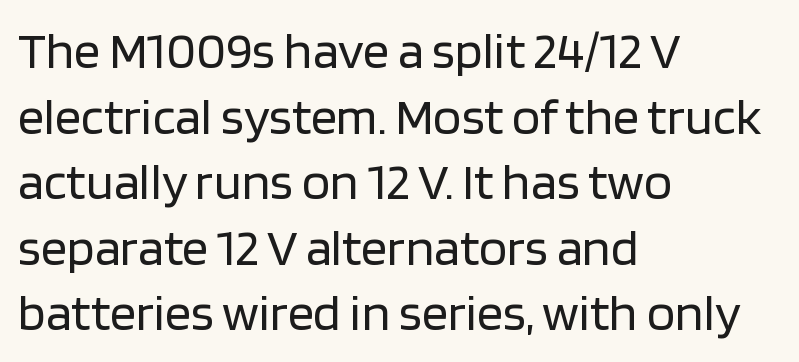
A classic flush-left, rag-right setting is used for this passage. Heaviness? Minimal to ordinary, like unemphasized prose. I'd call this a sans setting — the letters go barefoot. Spacing verdict: proportional, widths tailored to each character. Type without underlining.
